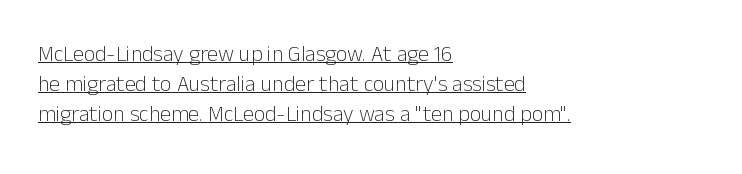
Think standard paragraph weight, or any step lighter than that. Leftover space on each line is placed entirely after the last word. The rendering keeps characters at their native spacing. Is there any slant? The stems are plumb. The space between consecutive lines is moderate. Glance below the letters and you will spot a drawn line.
